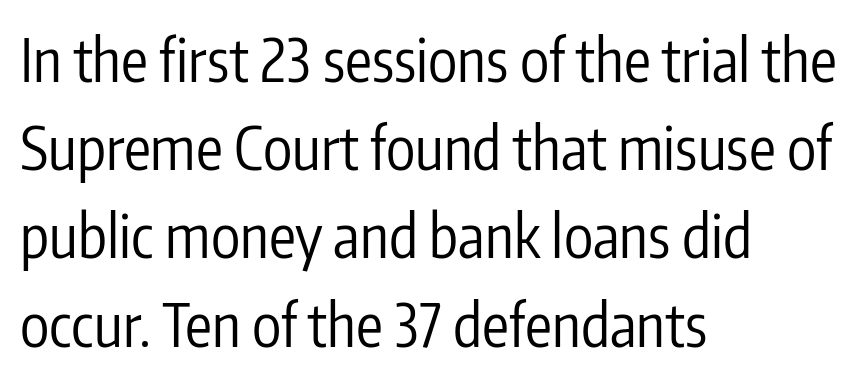
The image shows 60 px regular-weight, condensed sans-serif type, upright; set left-aligned, normal line spacing (1.47x), normal letter spacing, not underlined; low stroke contrast and a medium x-height.
